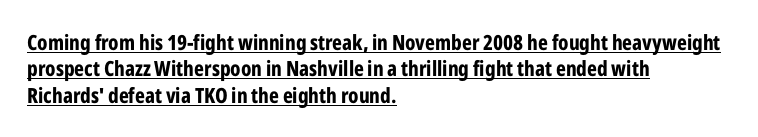
{"italic": "no", "bold": "yes", "underline": "yes", "align": "left", "line_spacing": "normal", "line_spacing_ratio": 1.26, "letter_spacing": "normal", "letter_spacing_em": 0.0, "glyph_px": 21}
